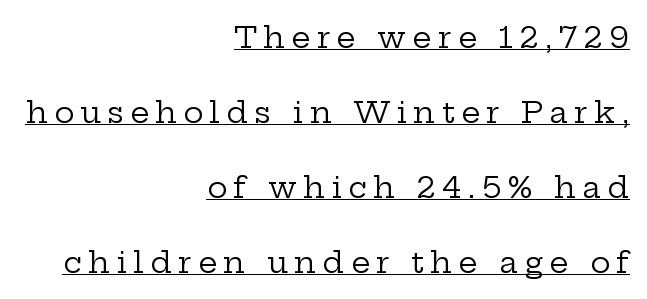
The letters look calm and open, with moderate or lighter stems. Students, note that the glyphs here are deliberately spaced far apart. Letterform terminals end in serifs throughout the passage. A baseline rule has been typeset under these characters.
